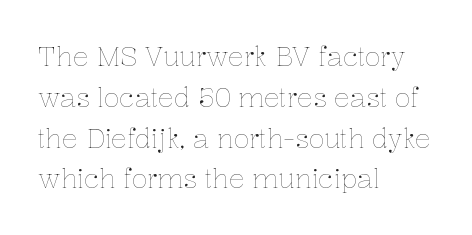
{"italic": "no", "bold": "no", "underline": "no", "align": "left", "line_spacing": "normal", "line_spacing_ratio": 1.57, "letter_spacing": "normal", "letter_spacing_em": 0.0, "glyph_px": 26}
